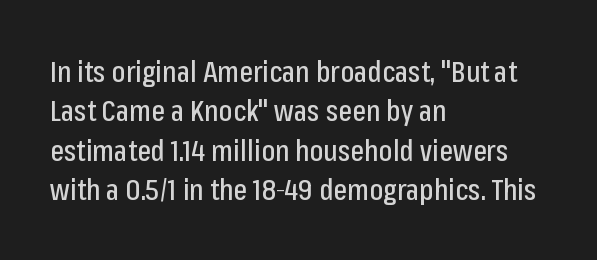
The image shows 29 px condensed sans-serif type, upright; set left-aligned, normal line spacing (1.36x), normal letter spacing, not underlined; low stroke contrast and a medium x-height.
